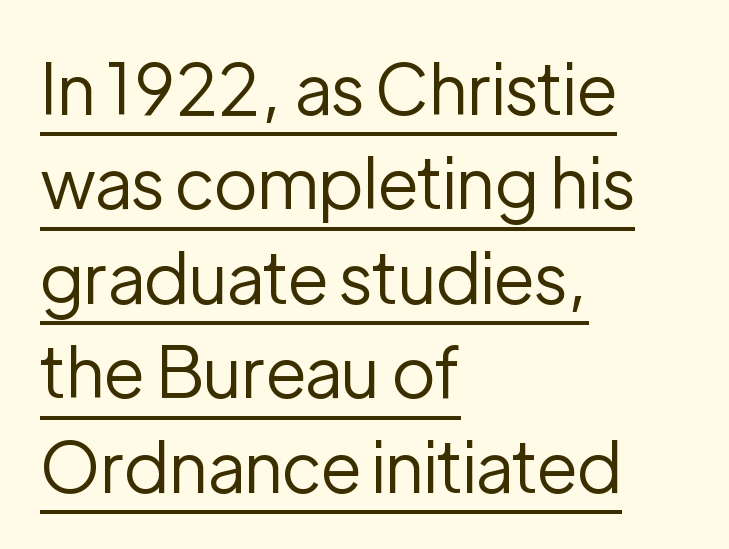
The image shows 70 px regular-weight sans-serif type, upright; set left-aligned, normal line spacing (1.35x), normal letter spacing, underlined; low stroke contrast and a medium x-height.
